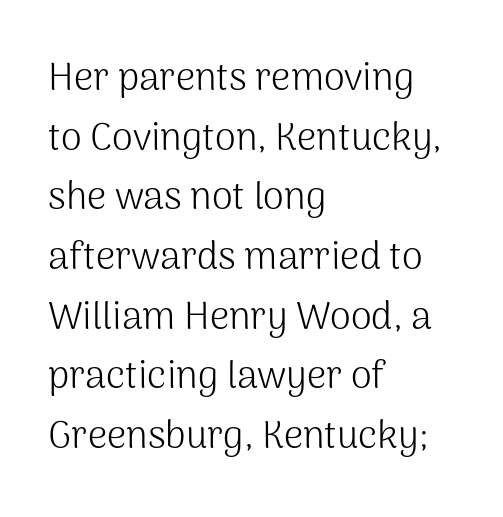
Letters have the restrained weight of plain body copy at most. Layout note: lines flush left. Looks like regular typesetting: each glyph gets only the width it needs. Typographically, this falls in the sans-serif category. Glyph-to-glyph distance matches everyday printed text. Summary of vertical rhythm: regular, with standard interline spacing.
